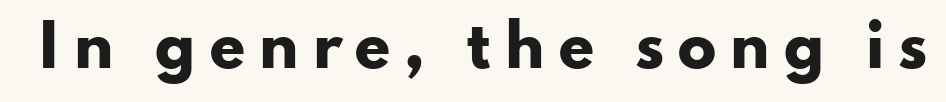
Q: Is the text bold? A: Yes.
Q: Is the text italic (slanted)? A: No, it is upright.
Q: Is the typeface a serif or a sans-serif typeface? A: Sans-serif.
Q: Is the text underlined? A: No.
Q: Is the spacing between letters normal or unusually wide? A: Unusually wide.
Q: Width (condensed, normal, or wide)? A: Wide.
Q: Stroke contrast? A: Low.
Q: x-height? A: Small.
Q: Monospaced? A: No.
